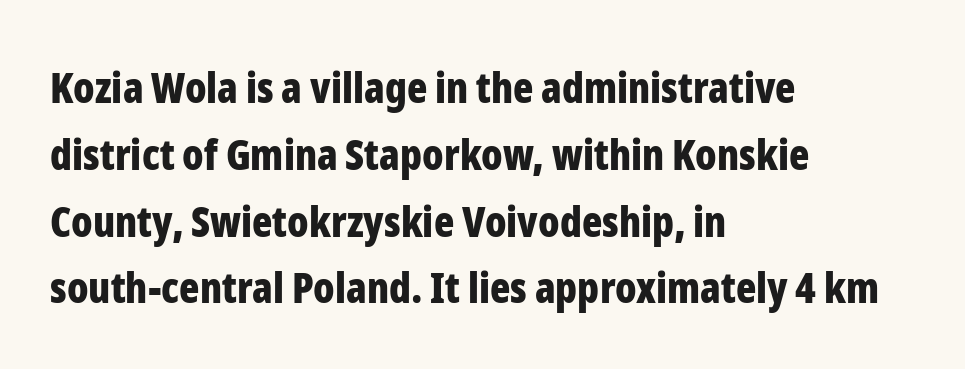
Q: Is the text bold? A: Yes.
Q: Is the text italic (slanted)? A: No, it is upright.
Q: Is the typeface a serif or a sans-serif typeface? A: Sans-serif.
Q: Is the text underlined? A: No.
Q: How is the paragraph aligned? A: Left-aligned.
Q: Is the spacing between letters normal or unusually wide? A: Normal.
Q: Is the spacing between lines tight, normal or loose? A: Normal.
Q: Width (condensed, normal, or wide)? A: Condensed.
Q: Stroke contrast? A: Low.
Q: x-height? A: Medium.
Q: Monospaced? A: No.
